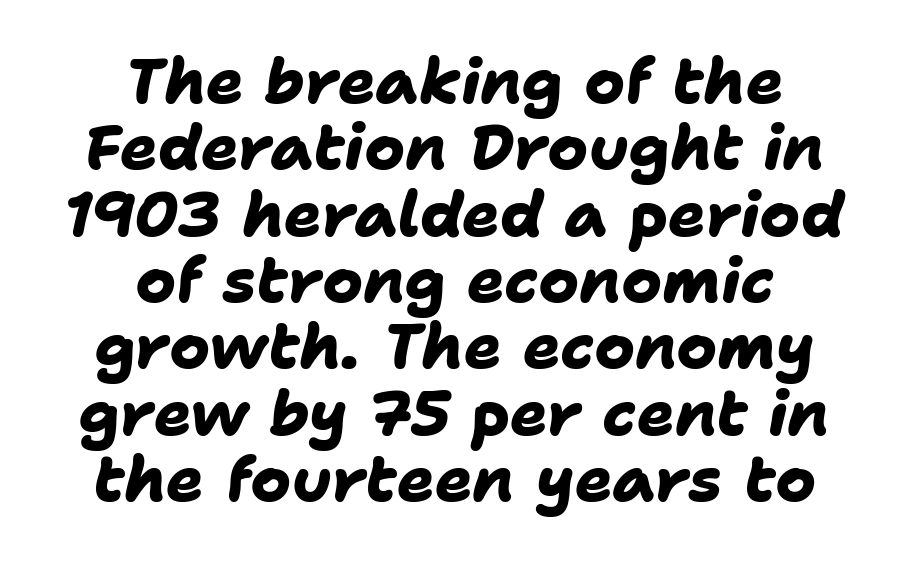
The tracking reads as untouched default to a designer's eye. Horizontally, the lines are justified to the midpoint only. Spacing verdict: proportional, widths tailored to each character. Baseline-to-baseline distance is barely more than the letter height. Plenty of ink on the page — the face is bold. Each row of text sits above clean, open space.
